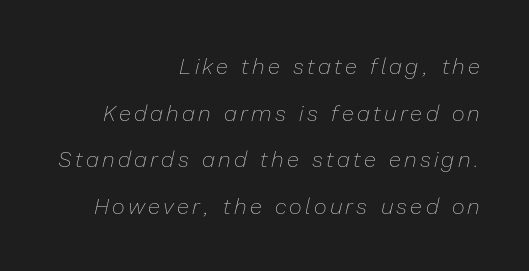
Q: Is the text bold? A: No.
Q: Is the text italic (slanted)? A: Yes, it leans right by about 13 degrees.
Q: Is the text underlined? A: No.
Q: How is the paragraph aligned? A: Right-aligned.
Q: Is the spacing between lines tight, normal or loose? A: Loose.
